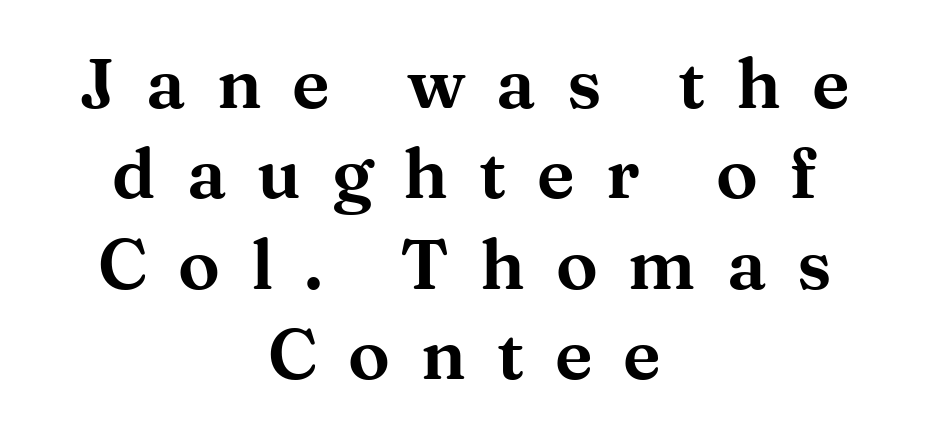
{"serif": "yes", "italic": "no", "width": "wide", "stroke_contrast": "medium", "x_height": "medium", "monospaced": "no", "underline": "no", "align": "center", "line_spacing": "normal", "line_spacing_ratio": 1.29, "letter_spacing": "wide", "letter_spacing_em": 0.44, "glyph_px": 70}
